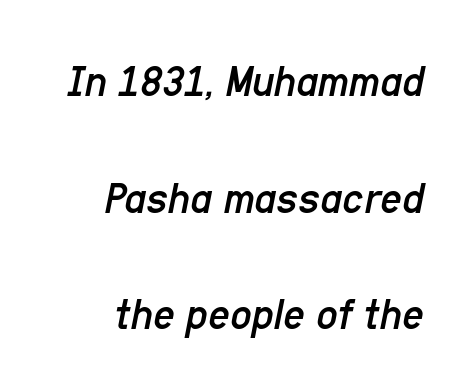
The image shows 47 px regular-weight, condensed type, italic (leaning right); set loose line spacing (2.48x), normal letter spacing, not underlined; low stroke contrast and a medium x-height.
